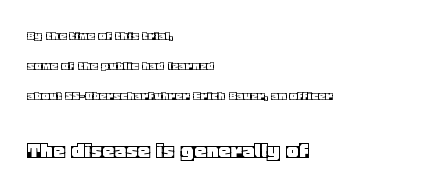
Tracking here is standard; glyphs follow each other at the usual distance. This sample is left-justified, so line endings fall wherever the words run out. The lettering stays uniformly vertical, giving the passage a roman look. The lines are spread far apart with generous leading.
